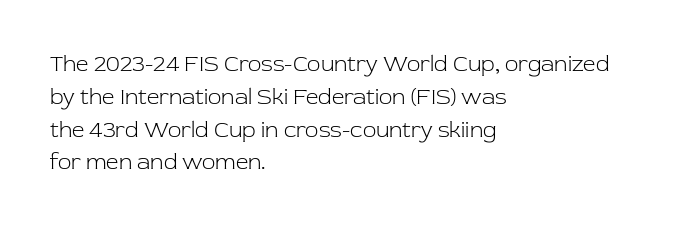
Descender tails drop into unmarked territory. Vertically, the passage feels balanced, rows spaced as you'd expect. The typesetter chose a ragged-right arrangement here. The typography opts for an upright posture over an oblique one. The rendering keeps characters at their native spacing. Stroke mass is kept to a normal reading level or below.
